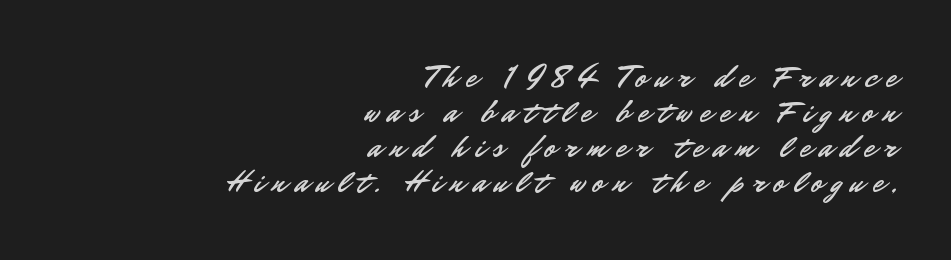
Loose tracking; the words dissolve into strings of separated letters. A typesetter would call this proportional, since set widths differ per character. Leading: reduced. The compositor pushed each line to the right boundary.
